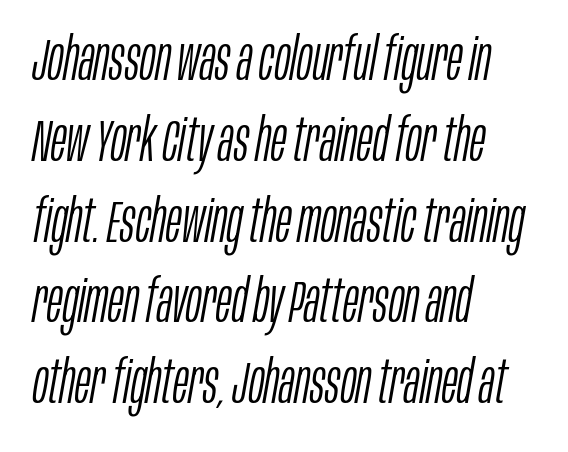
{"italic": "yes", "lean": "right", "slant_degrees": 10, "bold": "no", "weight": "light", "width": "condensed", "stroke_contrast": "low", "x_height": "large", "monospaced": "no", "underline": "no", "align": "left", "line_spacing": "normal", "line_spacing_ratio": 1.37, "letter_spacing": "normal", "letter_spacing_em": 0.0, "glyph_px": 59}
